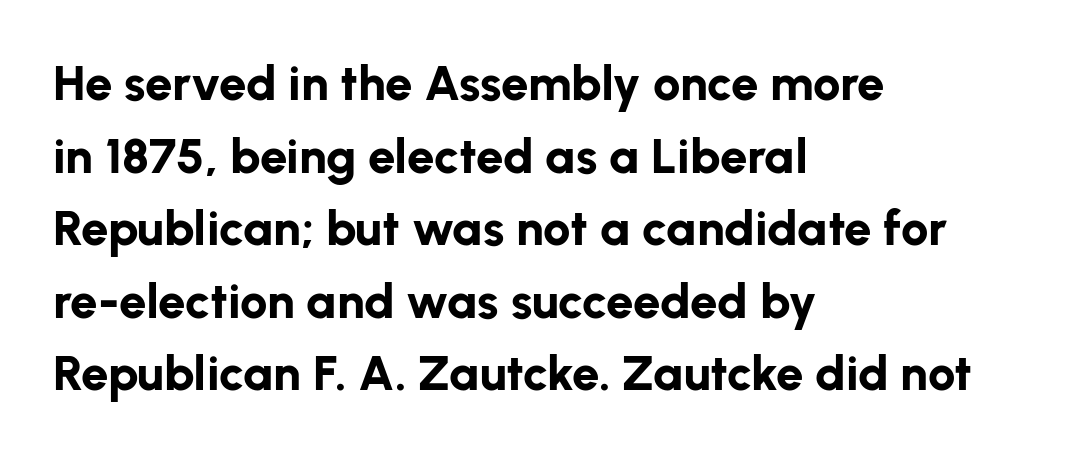
Successive baselines arrive at the customary interval. Has an underline been added? It has not. Examine the stroke ends and you'll find no serifs. Is this a fixed-width face? No — the glyphs have proportional, varying widths. The type is set solid horizontally, with unmodified tracking. Posture: straight, roman, zero tilt.
